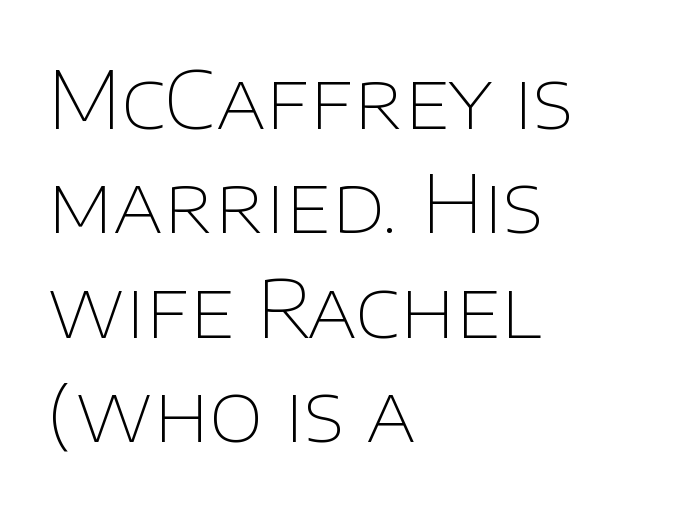
The image shows 79 px thin sans-serif type, upright; set left-aligned, normal line spacing (1.32x), normal letter spacing, not underlined; low stroke contrast and a large x-height.
